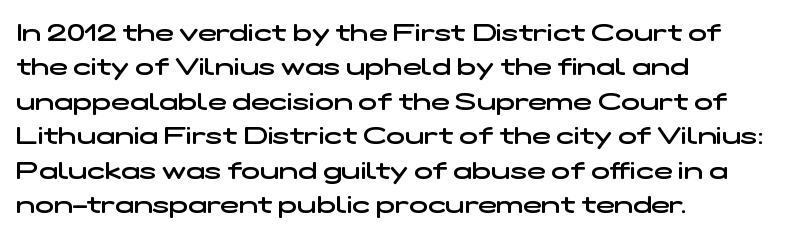
Caption: semibold face, moderately heavy strokes. Notice how the passage keeps a crisp vertical edge on the left only. The strip under each line holds only bare page. The vertical gap from one line to the next is medium.
